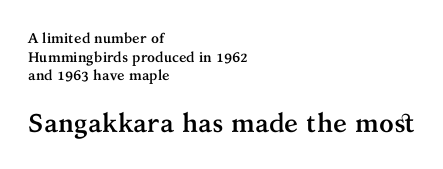
The image shows 26 px bold type, upright; set left-aligned, normal line spacing (1.33x), normal letter spacing, not underlined; the second (bottom) block is 1.86x larger.
